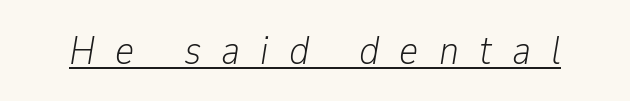
{"italic": "yes", "lean": "right", "slant_degrees": 9, "bold": "no", "weight": "light", "width": "condensed", "stroke_contrast": "low", "x_height": "medium", "monospaced": "no", "underline": "yes", "letter_spacing": "wide", "letter_spacing_em": 0.49, "glyph_px": 41}
